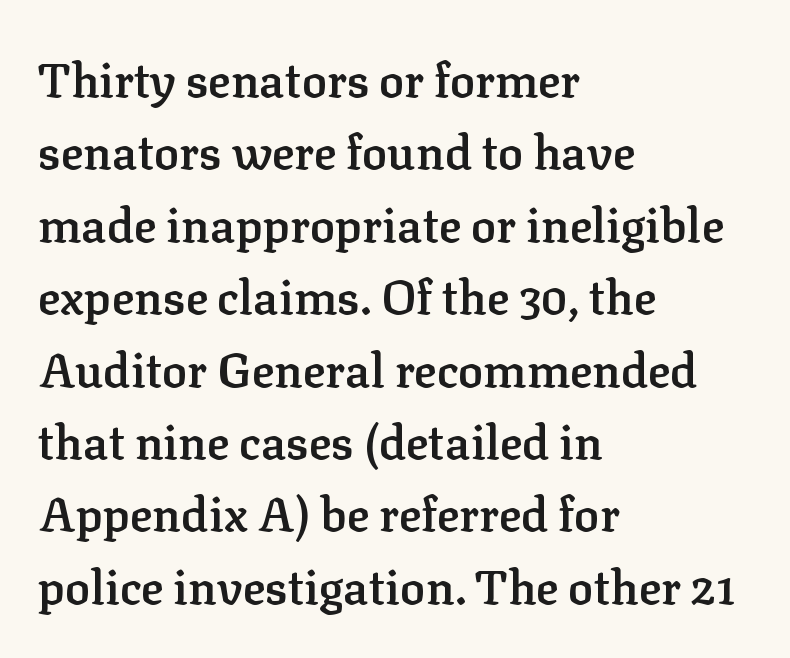
{"serif": "yes", "italic": "no", "bold": "semi", "weight": "semibold", "width": "normal", "stroke_contrast": "low", "x_height": "medium", "monospaced": "no", "underline": "no", "align": "left", "line_spacing": "normal", "line_spacing_ratio": 1.54, "letter_spacing": "normal", "letter_spacing_em": 0.0, "glyph_px": 47}
